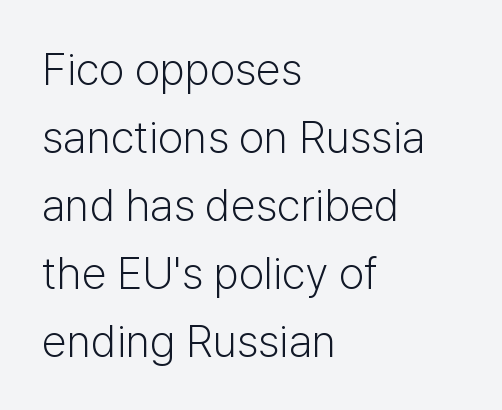
The text was rendered using a sans face with plain stroke endings. Each word holds together tightly as a unit, with standard inter-letter gaps. Each row of text sits above clean, open space. Compared with a typical body face, this is equally light or lighter still. The rows are spaced the way most documents space them.
